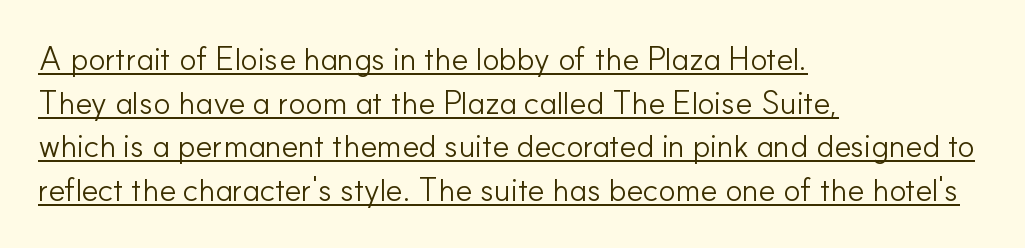
The image shows 32 px light sans-serif type, upright; set left-aligned, normal line spacing (1.36x), normal letter spacing, underlined; low stroke contrast and a small x-height.
